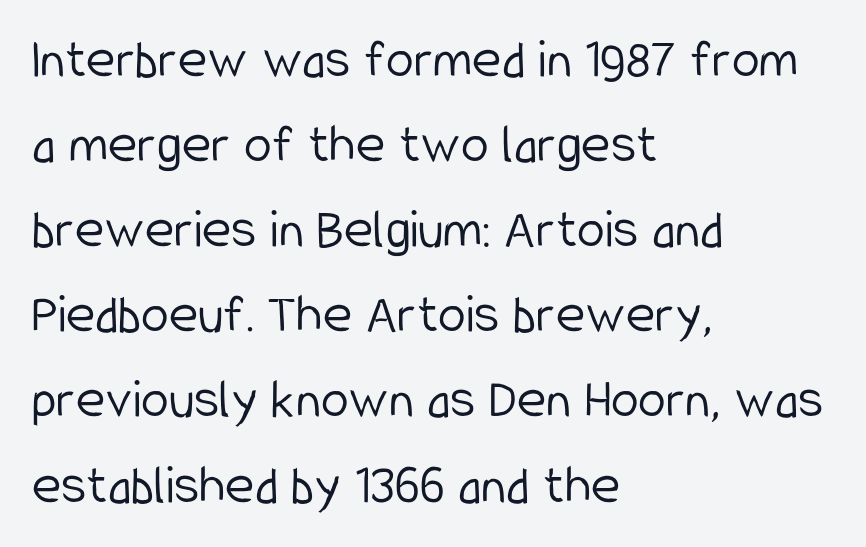
The rendering uses natural spacing where letterforms have individual widths. Only glyphs here, with clear space below each row. Horizontal alignment here is leftward, the default for most running prose. The specimen reads as upright at a glance. Observe the ordinary spacing: letters are neighbours, not strangers. No feet cap the strokes, marking this as sans-serif type.
